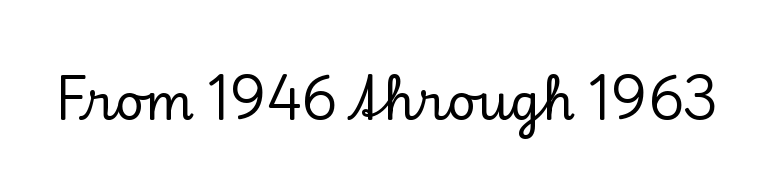
Q: Is the text italic (slanted)? A: No, it is upright.
Q: Is the text underlined? A: No.
Q: Is the spacing between letters normal or unusually wide? A: Normal.
Q: Width (condensed, normal, or wide)? A: Normal.
Q: Stroke contrast? A: Low.
Q: x-height? A: Small.
Q: Monospaced? A: No.
